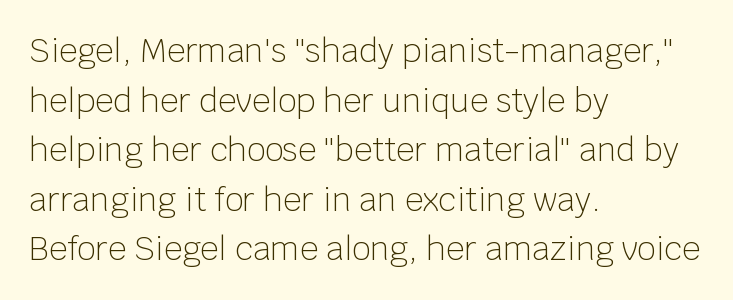
Q: Is the text bold? A: No.
Q: Is the text italic (slanted)? A: No, it is upright.
Q: Is the typeface a serif or a sans-serif typeface? A: Sans-serif.
Q: Is the text underlined? A: No.
Q: How is the paragraph aligned? A: Left-aligned.
Q: Is the spacing between letters normal or unusually wide? A: Normal.
Q: Is the spacing between lines tight, normal or loose? A: Normal.
Q: Width (condensed, normal, or wide)? A: Normal.
Q: Stroke contrast? A: Low.
Q: x-height? A: Large.
Q: Monospaced? A: No.
